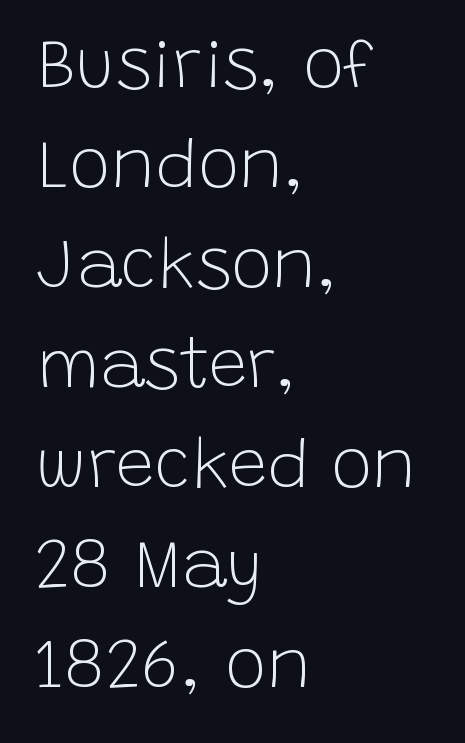
{"serif": "no", "italic": "no", "bold": "no", "weight": "light", "width": "normal", "stroke_contrast": "low", "x_height": "large", "monospaced": "no", "underline": "no", "align": "left", "line_spacing": "normal", "line_spacing_ratio": 1.45, "letter_spacing": "normal", "letter_spacing_em": 0.0, "glyph_px": 69}
